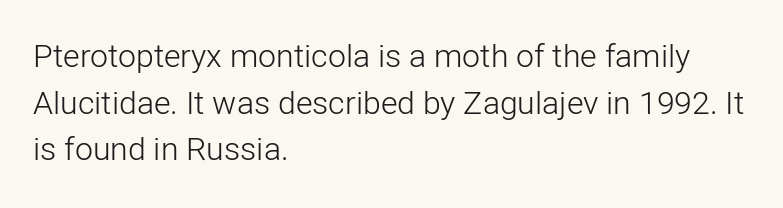
{"serif": "no", "italic": "no", "bold": "no", "weight": "light", "width": "normal", "stroke_contrast": "low", "x_height": "medium", "monospaced": "no", "underline": "no", "align": "left", "line_spacing": "normal", "line_spacing_ratio": 1.46, "letter_spacing": "normal", "letter_spacing_em": 0.0, "glyph_px": 32}
